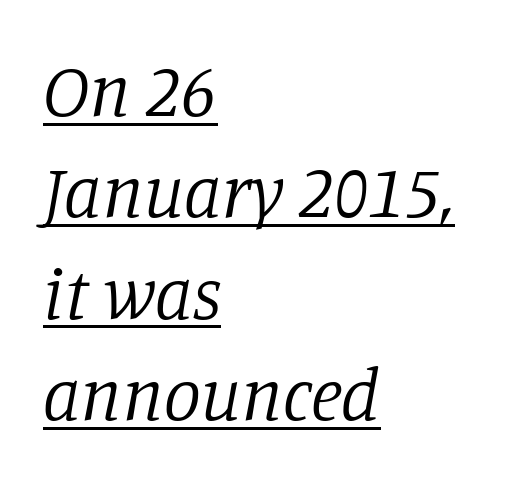
Somebody hit Ctrl+U on this one — the words are underlined. The face used here is proportionally spaced, like ordinary book or web type. Inter-character spacing is left at the font's built-in metrics. Compared with a typical body face, this is equally light or lighter still.
